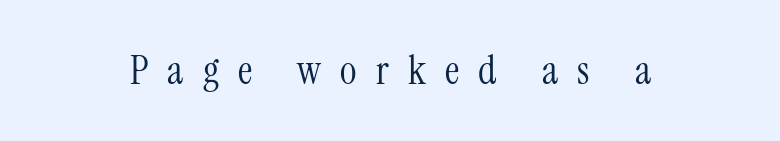
The image shows 40 px light, condensed serif type, upright; set unusually wide letter spacing (+0.48 em), not underlined; medium stroke contrast and a medium x-height.
